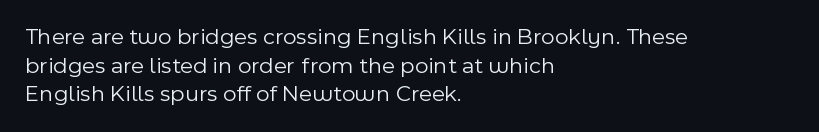
Q: Is the text bold? A: No.
Q: Is the text italic (slanted)? A: No, it is upright.
Q: Is the text underlined? A: No.
Q: How is the paragraph aligned? A: Left-aligned.
Q: Is the spacing between letters normal or unusually wide? A: Normal.
